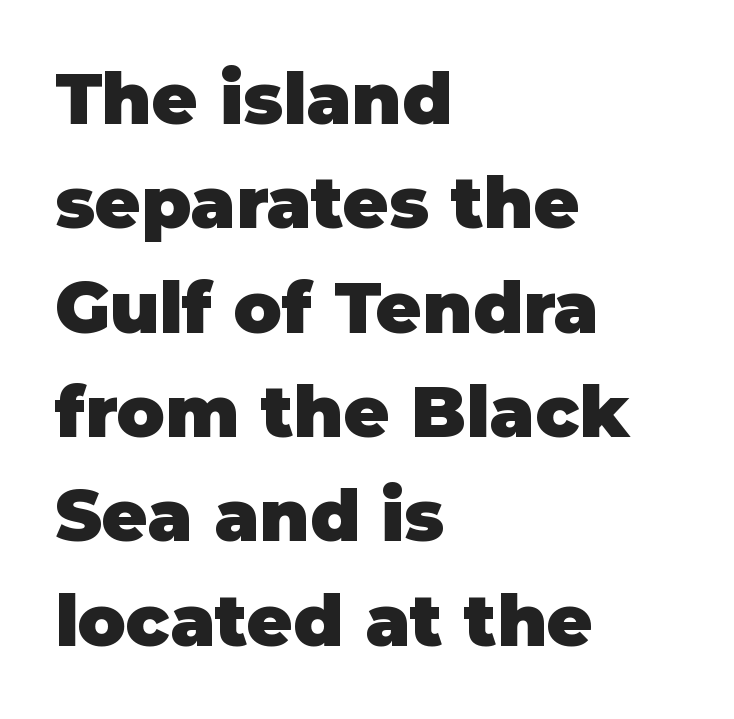
If you drew a ruler down the left edge, every line would touch it. The passage shown stacks its lines at a standard gap. Words float on clear page, feet unadorned. How heavy is the stroke? Heavy — this is a bold. A sans-serif font was chosen for this passage. This is the regular roman posture of the typeface.
